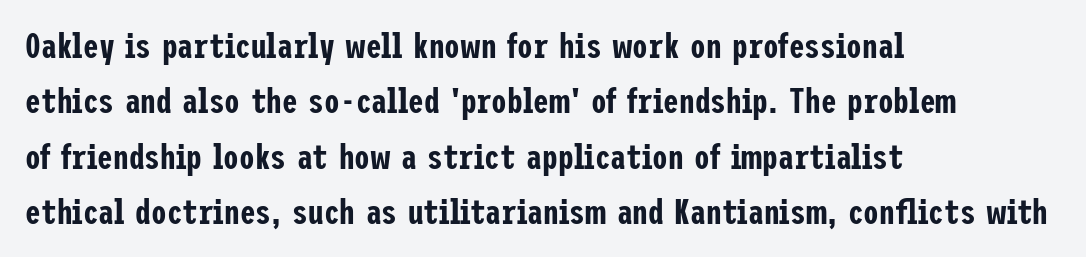
Q: Is the text italic (slanted)? A: No, it is upright.
Q: Is the typeface a serif or a sans-serif typeface? A: Sans-serif.
Q: Is the text underlined? A: No.
Q: How is the paragraph aligned? A: Left-aligned.
Q: Is the spacing between letters normal or unusually wide? A: Normal.
Q: Is the spacing between lines tight, normal or loose? A: Normal.
Q: Width (condensed, normal, or wide)? A: Condensed.
Q: Stroke contrast? A: Low.
Q: x-height? A: Medium.
